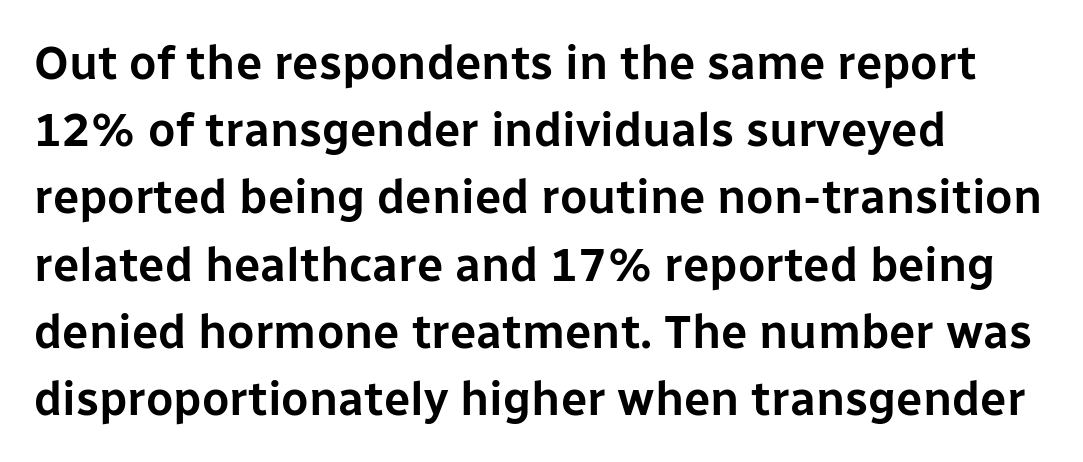
Q: Is the text italic (slanted)? A: No, it is upright.
Q: Is the typeface a serif or a sans-serif typeface? A: Sans-serif.
Q: Is the text underlined? A: No.
Q: How is the paragraph aligned? A: Left-aligned.
Q: Is the spacing between letters normal or unusually wide? A: Normal.
Q: Is the spacing between lines tight, normal or loose? A: Normal.
Q: Width (condensed, normal, or wide)? A: Normal.
Q: Stroke contrast? A: Low.
Q: x-height? A: Medium.
Q: Monospaced? A: No.
